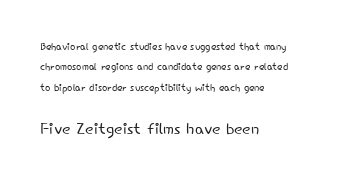
The letters in the lower block stand taller than those in the block above. Unlike italic type, these characters show no tilt at all. A typesetter would call this leading conventional body-copy spacing. Weight: not bold — regular or lighter.
